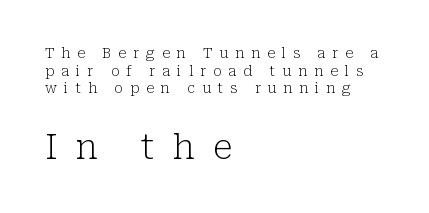
Q: Is the text bold? A: No.
Q: Is the text italic (slanted)? A: No, it is upright.
Q: Is the typeface a serif or a sans-serif typeface? A: Serif.
Q: Is the text underlined? A: No.
Q: How is the paragraph aligned? A: Left-aligned.
Q: Is the spacing between letters normal or unusually wide? A: Unusually wide.
Q: Is the spacing between lines tight, normal or loose? A: Normal.
Q: Which block of text is set in a larger size, the first (top) or the second (bottom)? A: The second (bottom) one.
Q: Width (condensed, normal, or wide)? A: Normal.
Q: Stroke contrast? A: Low.
Q: x-height? A: Medium.
Q: Monospaced? A: No.
